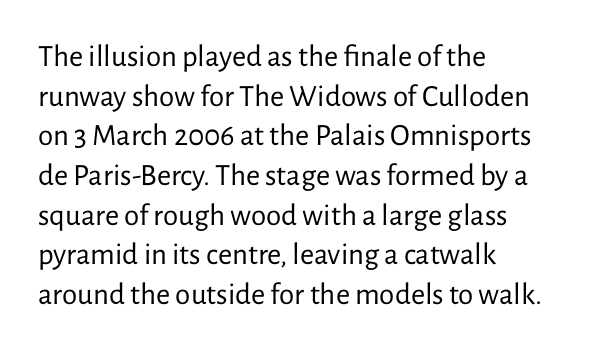
Q: Is the text bold? A: No.
Q: Is the text italic (slanted)? A: No, it is upright.
Q: Is the typeface a serif or a sans-serif typeface? A: Sans-serif.
Q: Is the text underlined? A: No.
Q: How is the paragraph aligned? A: Left-aligned.
Q: Is the spacing between letters normal or unusually wide? A: Normal.
Q: Is the spacing between lines tight, normal or loose? A: Normal.
Q: Width (condensed, normal, or wide)? A: Normal.
Q: Stroke contrast? A: Low.
Q: x-height? A: Medium.
Q: Monospaced? A: No.
